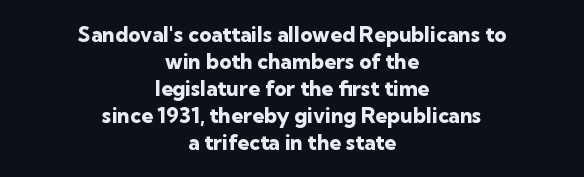
Whoever set this chose a conventional vertical rhythm. Anything drawn beneath the words? Only blank space. Students, this is bold: see how much ink each stroke carries. Italic? Not at all — the glyphs are vertical.
